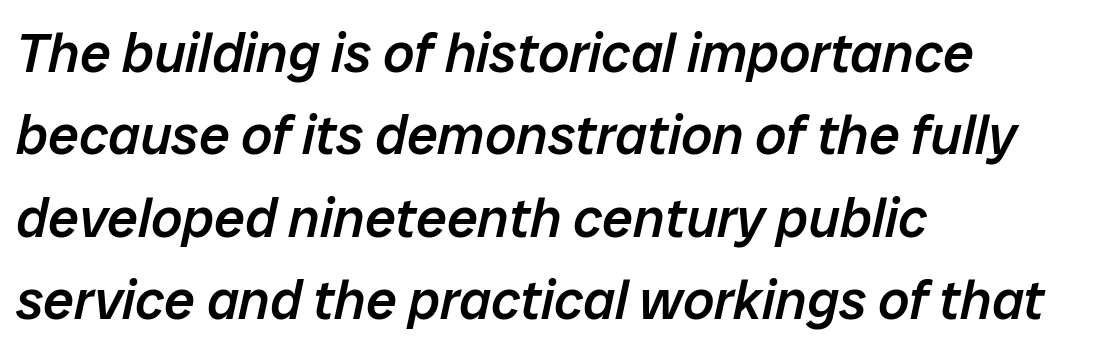
The image shows 55 px semibold type, italic (leaning right); set left-aligned, normal line spacing (1.5x), normal letter spacing, not underlined; low stroke contrast and a medium x-height.
